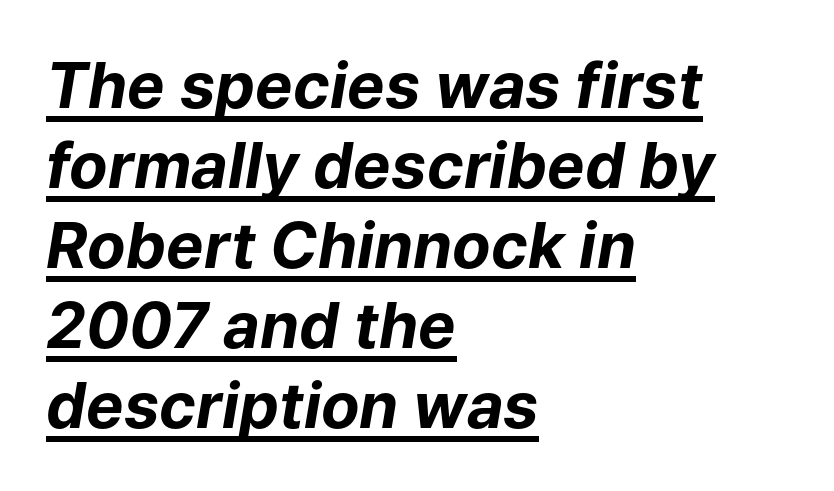
{"italic": "yes", "lean": "right", "slant_degrees": 9, "bold": "yes", "weight": "bold", "width": "normal", "stroke_contrast": "low", "x_height": "medium", "monospaced": "no", "underline": "yes", "align": "left", "line_spacing": "normal", "line_spacing_ratio": 1.27, "letter_spacing": "normal", "letter_spacing_em": 0.0, "glyph_px": 63}
